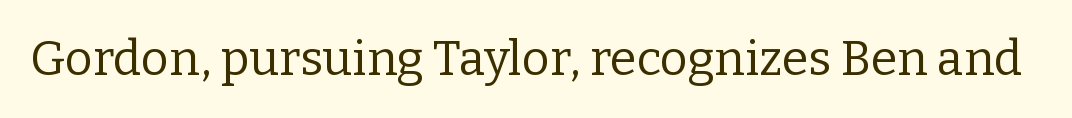
The passage shown is not underscored anywhere. This reads as an unemphasized weight, regular at the heaviest. Do the characters align in a grid? No, the font is proportional. The font family rendered here belongs to the serif group. The type is set solid horizontally, with unmodified tracking. If you drew a line through each stem, it would be perfectly vertical.
